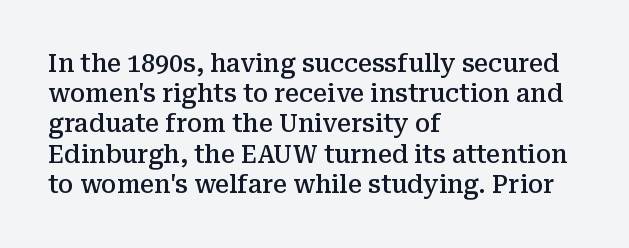
The image shows 25 px text type, upright; set left-aligned, line spacing 1.21x, normal letter spacing, not underlined.
